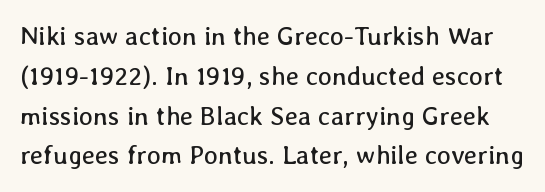
Q: Is the text bold? A: No.
Q: Is the text italic (slanted)? A: No, it is upright.
Q: Is the text underlined? A: No.
Q: Is the spacing between letters normal or unusually wide? A: Normal.
Q: Is the spacing between lines tight, normal or loose? A: Normal.
